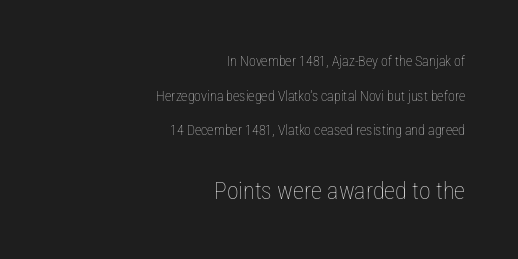
{"italic": "no", "bold": "no", "underline": "no", "align": "right", "line_spacing": "loose", "line_spacing_ratio": 2.48, "letter_spacing": "normal", "letter_spacing_em": 0.0, "larger_block": "second", "size_ratio": 1.71, "glyph_px": 24}
